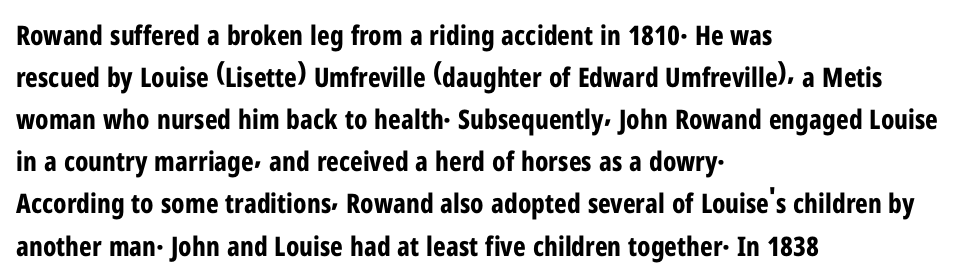
{"italic": "no", "bold": "yes", "underline": "no", "align": "left", "line_spacing": "normal", "line_spacing_ratio": 1.56, "letter_spacing": "normal", "letter_spacing_em": 0.0, "glyph_px": 27}
